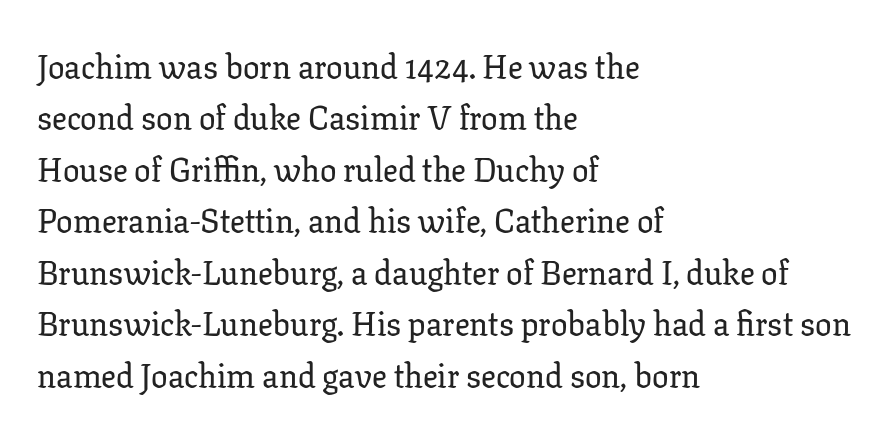
The words here are not underlined. The glyphs in this specimen are seriffed. This sample has the flowing, uneven cadence of proportional lettering. Reading down the block, your eye returns to a fixed left position each line.
